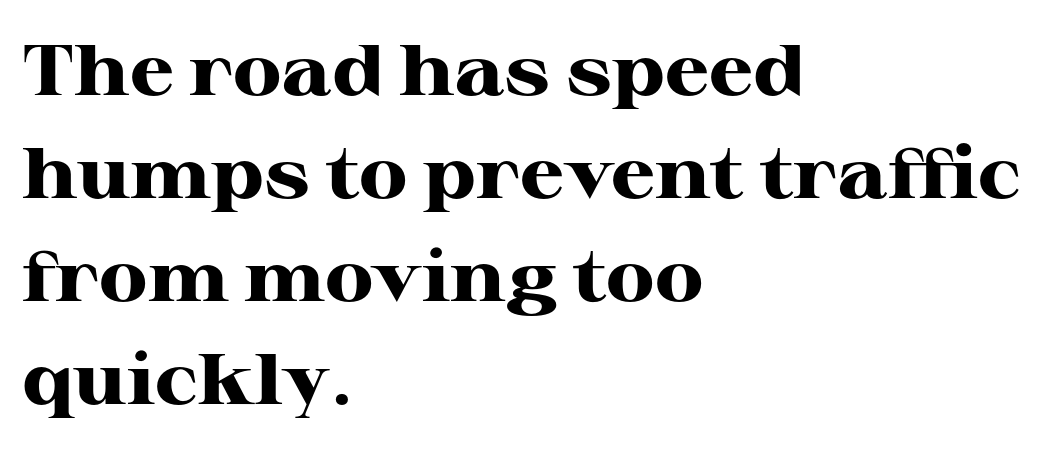
{"serif": "yes", "italic": "no", "bold": "yes", "weight": "heavy", "width": "wide", "stroke_contrast": "high", "x_height": "medium", "monospaced": "no", "underline": "no", "align": "left", "line_spacing": "normal", "line_spacing_ratio": 1.45, "letter_spacing": "normal", "letter_spacing_em": 0.0, "glyph_px": 71}
